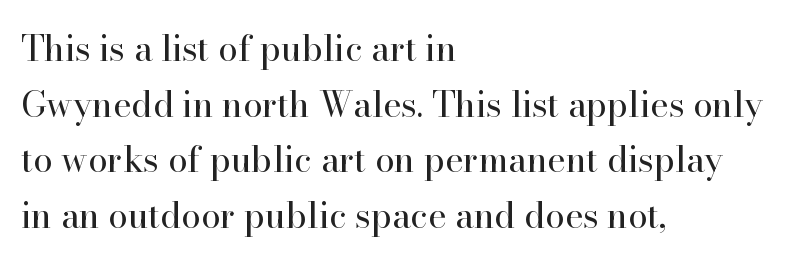
Q: Is the text bold? A: No.
Q: Is the text italic (slanted)? A: No, it is upright.
Q: Is the typeface a serif or a sans-serif typeface? A: Serif.
Q: Is the text underlined? A: No.
Q: How is the paragraph aligned? A: Left-aligned.
Q: Is the spacing between letters normal or unusually wide? A: Normal.
Q: Is the spacing between lines tight, normal or loose? A: Normal.
Q: Width (condensed, normal, or wide)? A: Normal.
Q: Stroke contrast? A: High.
Q: x-height? A: Small.
Q: Monospaced? A: No.
